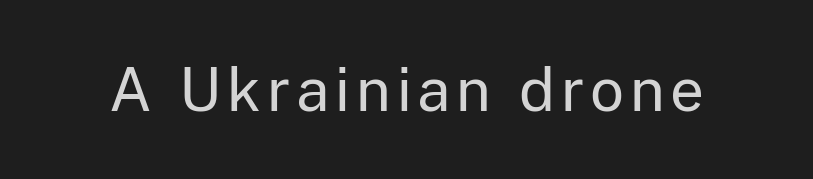
{"serif": "no", "italic": "no", "bold": "no", "weight": "regular", "width": "normal", "stroke_contrast": "low", "x_height": "medium", "monospaced": "no", "underline": "no", "glyph_px": 59}
